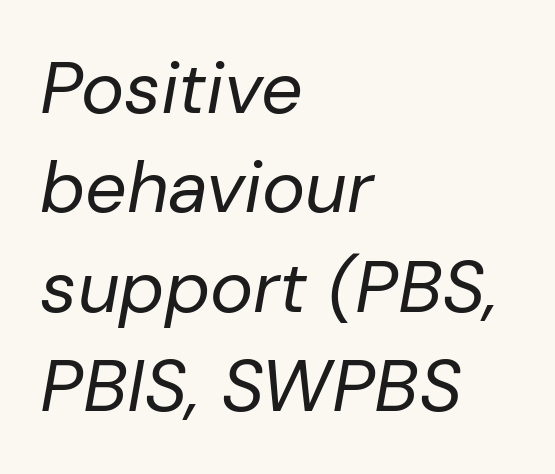
The letters advance in unequal steps, a hallmark of proportional type. A typesetter would mark this as italic. Students, observe: this is what conventionally led text looks like. Each stroke keeps to a modest, everyday thickness or less. Type without underlining.
